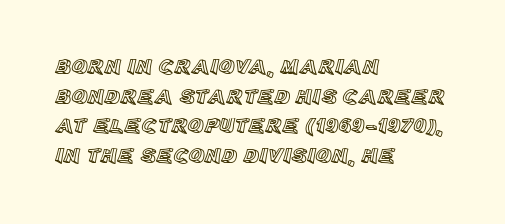
Q: Is the text italic (slanted)? A: Yes.
Q: Is the text underlined? A: No.
Q: How is the paragraph aligned? A: Left-aligned.
Q: Is the spacing between letters normal or unusually wide? A: Normal.
Q: Is the spacing between lines tight, normal or loose? A: Normal.
